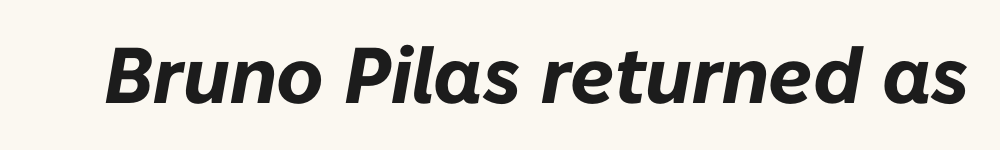
{"italic": "yes", "lean": "right", "slant_degrees": 10, "bold": "yes", "weight": "bold", "width": "normal", "stroke_contrast": "low", "x_height": "medium", "monospaced": "no", "underline": "no", "letter_spacing": "normal", "letter_spacing_em": 0.0, "glyph_px": 79}
